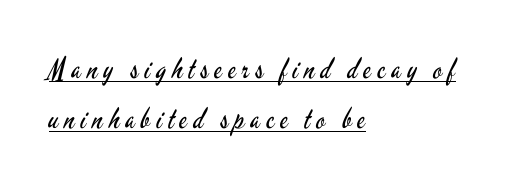
{"serif": "no", "bold": "no", "weight": "regular", "width": "condensed", "stroke_contrast": "low", "x_height": "small", "monospaced": "no", "underline": "yes", "align": "left", "line_spacing_ratio": 1.72, "letter_spacing": "wide", "letter_spacing_em": 0.21, "glyph_px": 29}
